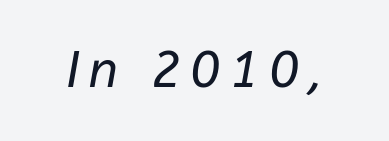
Q: Is the text bold? A: No.
Q: Is the text italic (slanted)? A: Yes, it leans right by about 10 degrees.
Q: Is the text underlined? A: No.
Q: Width (condensed, normal, or wide)? A: Normal.
Q: Stroke contrast? A: Low.
Q: x-height? A: Medium.
Q: Monospaced? A: No.
